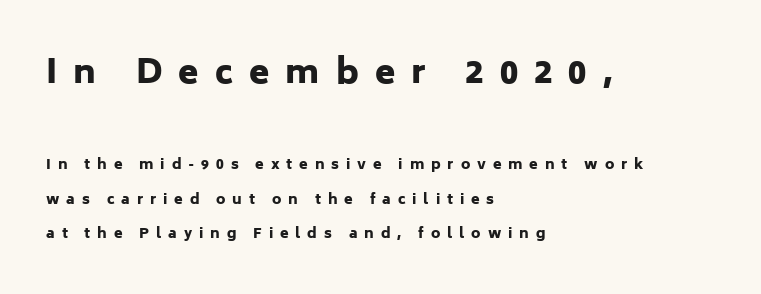
The image shows 33 px heavy sans-serif type, upright; set left-aligned, loose line spacing (2.45x), unusually wide letter spacing (+0.49 em), not underlined; the first (top) block is 2.36x larger; low stroke contrast and a medium x-height.
